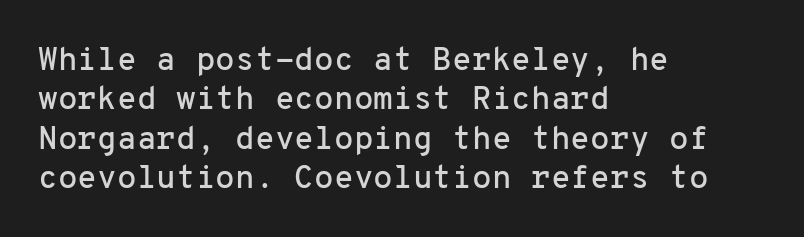
Q: Is the text italic (slanted)? A: No, it is upright.
Q: Is the typeface a serif or a sans-serif typeface? A: Sans-serif.
Q: Is the text underlined? A: No.
Q: How is the paragraph aligned? A: Left-aligned.
Q: Is the spacing between letters normal or unusually wide? A: Normal.
Q: Width (condensed, normal, or wide)? A: Normal.
Q: Stroke contrast? A: Low.
Q: x-height? A: Medium.
Q: Monospaced? A: Yes.
